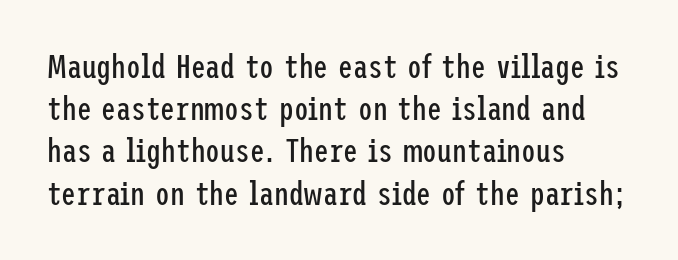
{"serif": "no", "italic": "no", "bold": "no", "weight": "regular", "width": "condensed", "stroke_contrast": "low", "x_height": "medium", "underline": "no", "align": "left", "line_spacing": "normal", "line_spacing_ratio": 1.28, "letter_spacing": "normal", "letter_spacing_em": 0.0, "glyph_px": 33}
